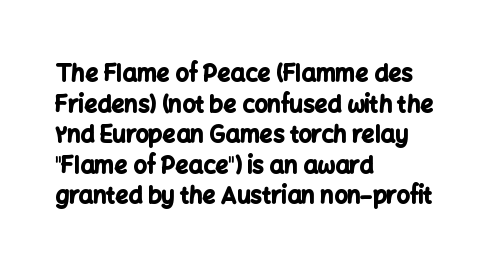
Nobody touched the tracking dial on this one. Heft: maximum for text — a bold. The rendering anchors every line to the left-hand side. The line-height multiplier appears to be the usual default.
